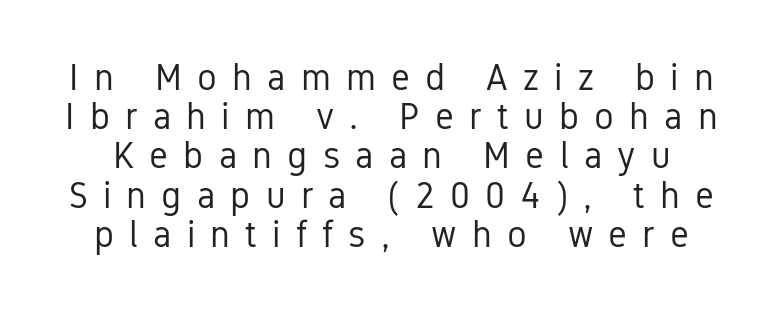
The characters are drawn with everyday or finer stroke widths. The letters are spread apart with noticeably loose tracking. Does the lettering tilt? It doesn't — this is upright. This sample uses a sans-serif face. Looks like regular typesetting: each glyph gets only the width it needs.
